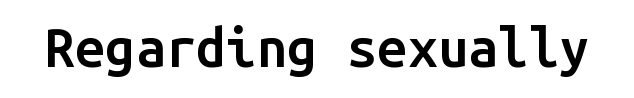
Q: Is the text bold? A: Semi-bold.
Q: Is the text italic (slanted)? A: No, it is upright.
Q: Is the typeface a serif or a sans-serif typeface? A: Sans-serif.
Q: Is the text underlined? A: No.
Q: Is the spacing between letters normal or unusually wide? A: Normal.
Q: Width (condensed, normal, or wide)? A: Normal.
Q: Stroke contrast? A: Low.
Q: x-height? A: Medium.
Q: Monospaced? A: Yes.
